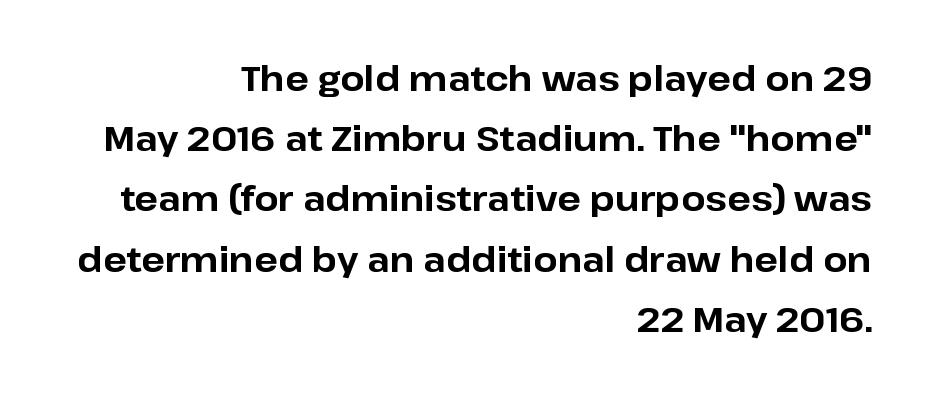
The image shows 35 px bold sans-serif type, upright; set right-aligned, line spacing 1.72x, normal letter spacing, not underlined; low stroke contrast and a medium x-height.
